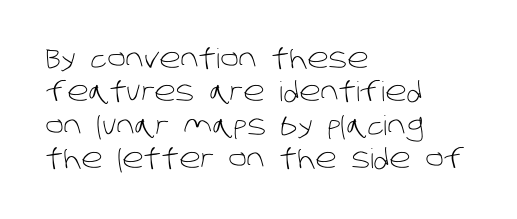
Q: Is the text bold? A: No.
Q: Is the text underlined? A: No.
Q: How is the paragraph aligned? A: Left-aligned.
Q: Is the spacing between letters normal or unusually wide? A: Normal.
